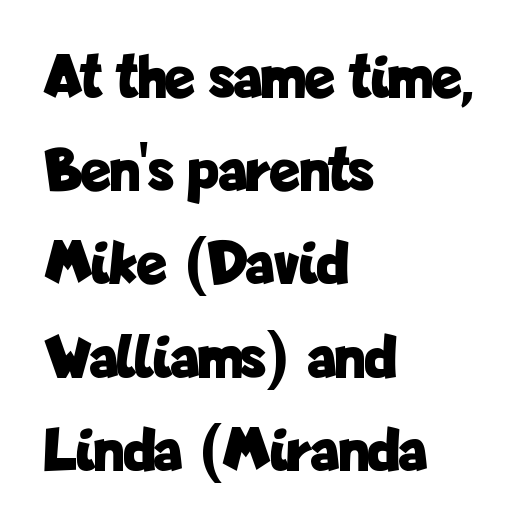
{"serif": "no", "italic": "no", "bold": "yes", "weight": "bold", "width": "condensed", "stroke_contrast": "low", "x_height": "medium", "monospaced": "no", "underline": "no", "align": "left", "line_spacing": "normal", "line_spacing_ratio": 1.48, "letter_spacing": "normal", "letter_spacing_em": 0.0, "glyph_px": 63}
